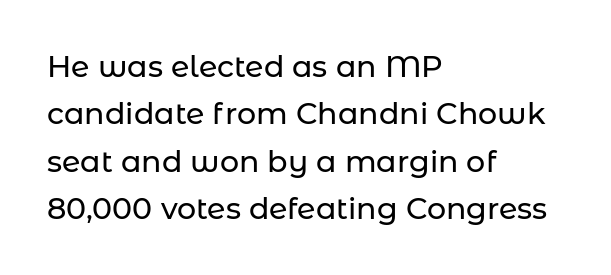
{"serif": "no", "italic": "no", "width": "normal", "stroke_contrast": "low", "x_height": "medium", "monospaced": "no", "underline": "no", "align": "left", "line_spacing": "normal", "line_spacing_ratio": 1.58, "letter_spacing": "normal", "letter_spacing_em": 0.0, "glyph_px": 30}
